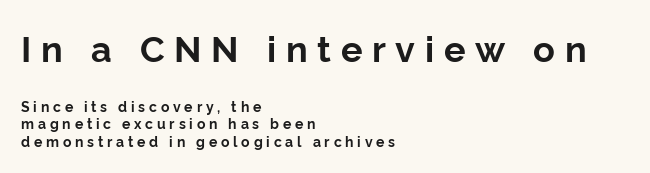
{"serif": "no", "italic": "no", "bold": "yes", "weight": "bold", "width": "normal", "stroke_contrast": "low", "x_height": "medium", "monospaced": "no", "underline": "no", "align": "left", "line_spacing": "normal", "line_spacing_ratio": 1.27, "letter_spacing": "wide", "letter_spacing_em": 0.27, "larger_block": "first", "size_ratio": 2.57, "glyph_px": 36}
